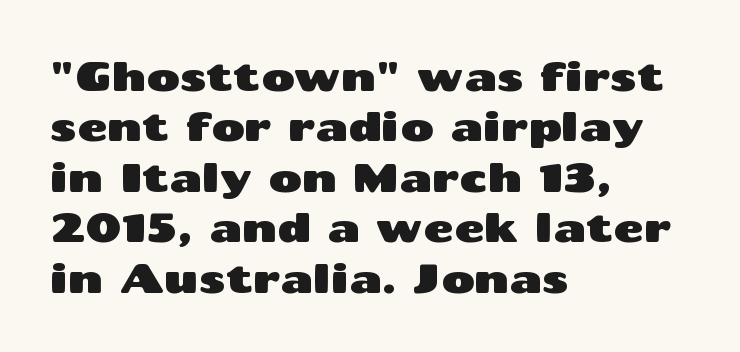
Q: Is the text italic (slanted)? A: No, it is upright.
Q: Is the typeface a serif or a sans-serif typeface? A: Sans-serif.
Q: Is the text underlined? A: No.
Q: How is the paragraph aligned? A: Left-aligned.
Q: Is the spacing between letters normal or unusually wide? A: Normal.
Q: Width (condensed, normal, or wide)? A: Wide.
Q: Stroke contrast? A: Medium.
Q: x-height? A: Medium.
Q: Monospaced? A: No.
